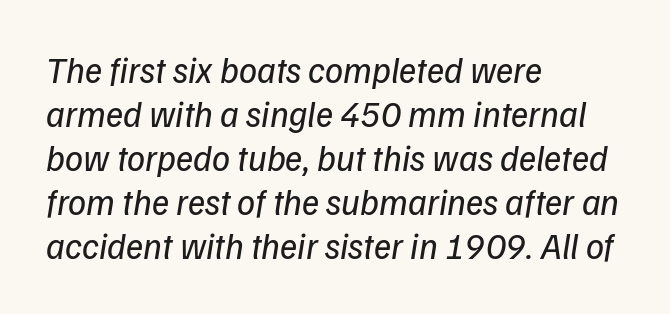
There's an unmistakable incline to the writing here. Leftover space on each line is placed entirely after the last word. A bare baseline throughout the passage. The letters advance in unequal steps, a hallmark of proportional type. Look at the tracking — it's just the regular setting, nothing added.
